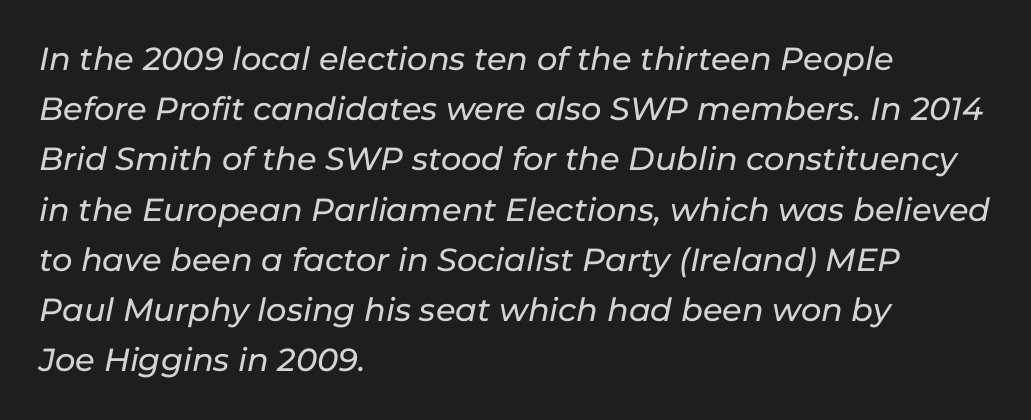
{"italic": "yes", "lean": "right", "slant_degrees": 11, "width": "normal", "stroke_contrast": "low", "x_height": "medium", "monospaced": "no", "underline": "no", "align": "left", "line_spacing": "normal", "line_spacing_ratio": 1.57, "letter_spacing": "normal", "letter_spacing_em": 0.0, "glyph_px": 32}
